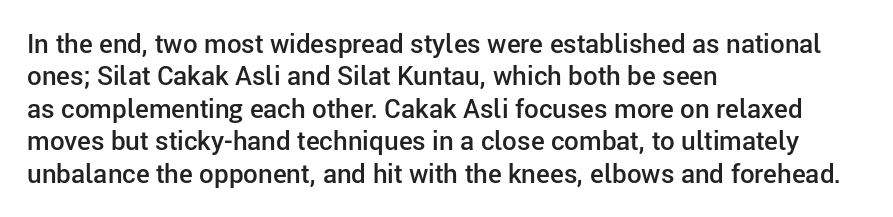
The image shows 26 px text type, upright; set left-aligned, normal line spacing (1.25x), normal letter spacing, not underlined.
